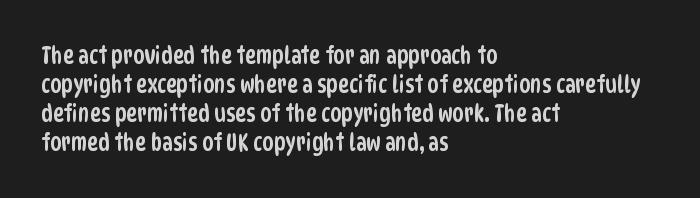
The image shows 23 px text type; set left-aligned, normal line spacing (1.26x), normal letter spacing, not underlined.
